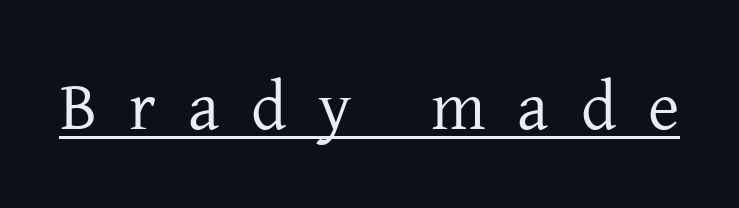
The image shows 68 px regular-weight serif type, upright; set unusually wide letter spacing (+0.47 em), underlined; low stroke contrast and a medium x-height.
